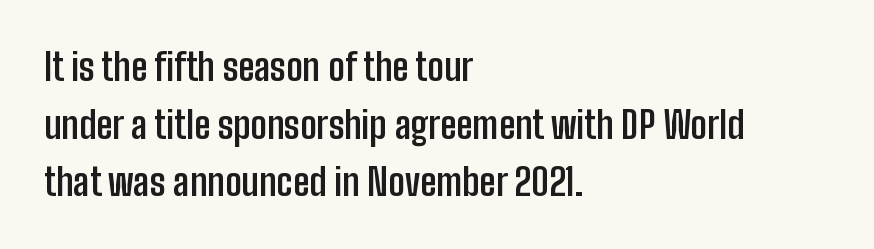
Q: Is the text bold? A: Yes.
Q: Is the text italic (slanted)? A: No, it is upright.
Q: Is the typeface a serif or a sans-serif typeface? A: Sans-serif.
Q: Is the text underlined? A: No.
Q: How is the paragraph aligned? A: Left-aligned.
Q: Is the spacing between letters normal or unusually wide? A: Normal.
Q: Is the spacing between lines tight, normal or loose? A: Normal.
Q: Width (condensed, normal, or wide)? A: Condensed.
Q: Stroke contrast? A: Low.
Q: x-height? A: Medium.
Q: Monospaced? A: No.
